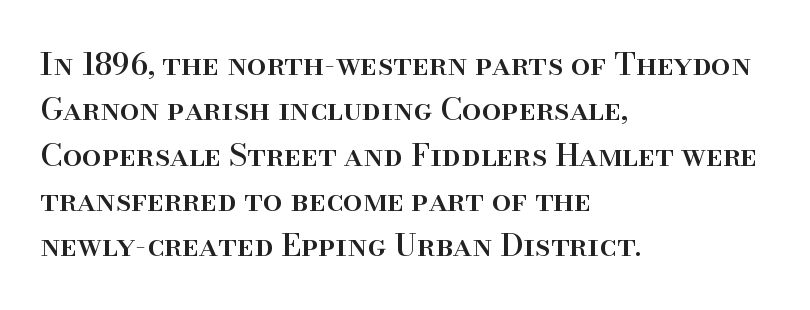
Q: Is the text italic (slanted)? A: No, it is upright.
Q: Is the typeface a serif or a sans-serif typeface? A: Serif.
Q: Is the text underlined? A: No.
Q: How is the paragraph aligned? A: Left-aligned.
Q: Is the spacing between letters normal or unusually wide? A: Normal.
Q: Is the spacing between lines tight, normal or loose? A: Normal.
Q: Width (condensed, normal, or wide)? A: Normal.
Q: Stroke contrast? A: High.
Q: x-height? A: Small.
Q: Monospaced? A: No.
